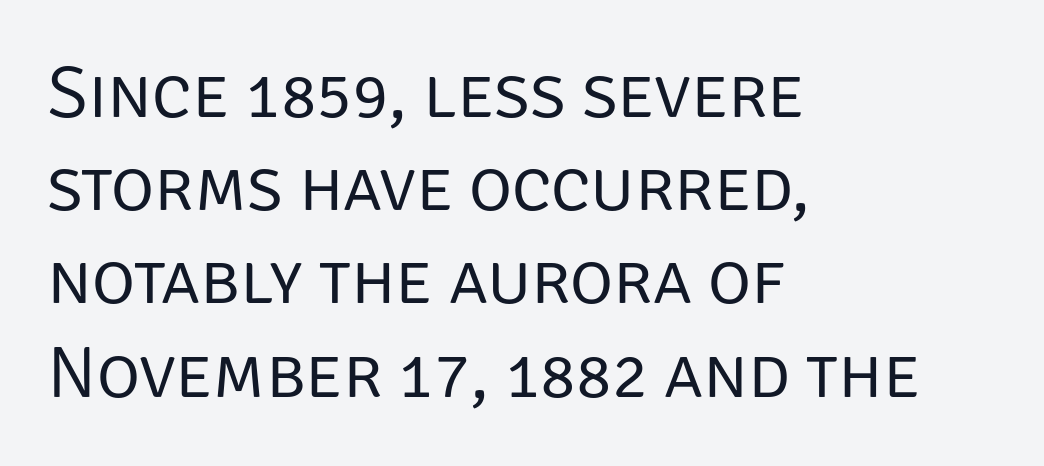
{"serif": "no", "italic": "no", "bold": "no", "weight": "regular", "width": "normal", "stroke_contrast": "low", "x_height": "large", "monospaced": "no", "underline": "no", "align": "left", "line_spacing": "normal", "line_spacing_ratio": 1.26, "letter_spacing": "normal", "letter_spacing_em": 0.0, "glyph_px": 74}
